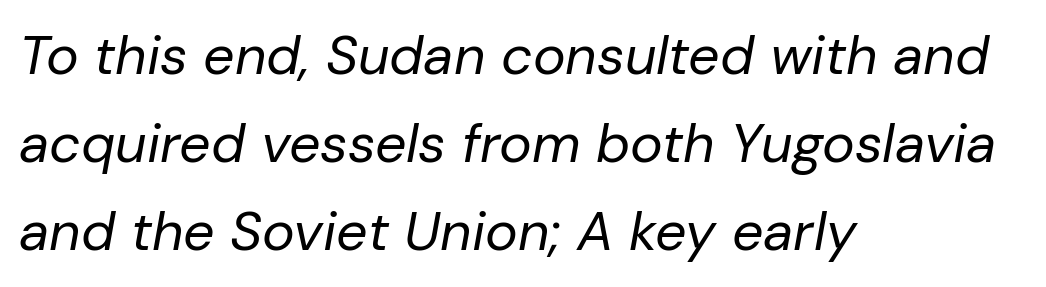
The image shows 55 px regular-weight type, italic (leaning right); set left-aligned, normal line spacing (1.6x), normal letter spacing, not underlined; low stroke contrast and a medium x-height.
